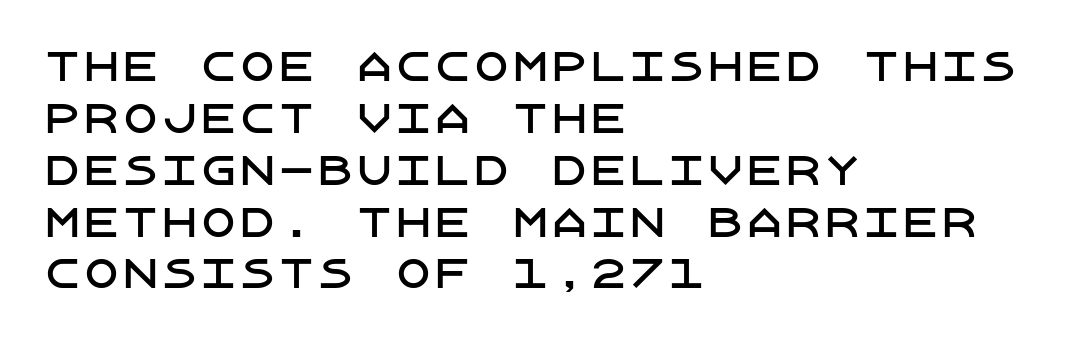
{"serif": "no", "italic": "no", "width": "normal", "stroke_contrast": "low", "x_height": "large", "underline": "no", "align": "left", "line_spacing": "normal", "line_spacing_ratio": 1.33, "letter_spacing": "normal", "letter_spacing_em": 0.0, "glyph_px": 39}
